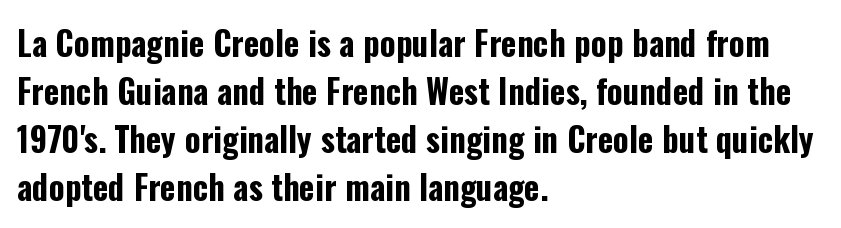
{"serif": "no", "italic": "no", "bold": "yes", "weight": "bold", "width": "condensed", "stroke_contrast": "low", "x_height": "medium", "monospaced": "no", "underline": "no", "align": "left", "line_spacing": "normal", "line_spacing_ratio": 1.45, "letter_spacing": "normal", "letter_spacing_em": 0.0, "glyph_px": 33}
